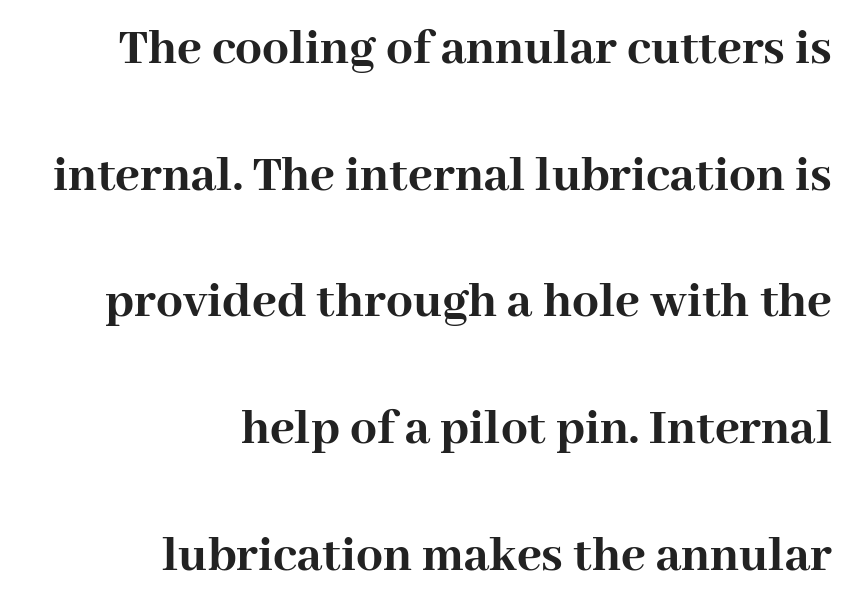
Its strokes are broad and dark, the hallmark of bold type. Summary of vertical rhythm: relaxed, with wide interline spacing. Looks like regular typesetting: each glyph gets only the width it needs. Reading down the block, your eye finds every line finishing at a fixed right position. Letterform terminals end in serifs throughout the passage.
